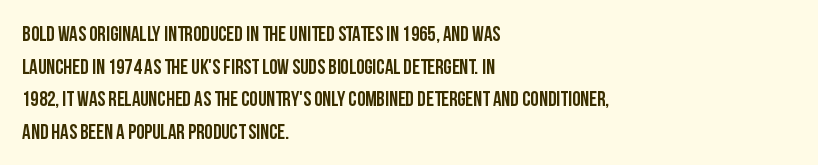
Q: Is the text italic (slanted)? A: No, it is upright.
Q: Is the text underlined? A: No.
Q: How is the paragraph aligned? A: Left-aligned.
Q: Is the spacing between letters normal or unusually wide? A: Normal.
Q: Is the spacing between lines tight, normal or loose? A: Normal.
